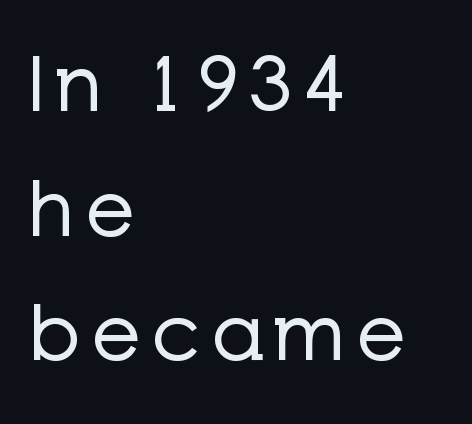
The leading is moderate, giving the passage an even texture. Weight class: somewhere from thin through regular. One-word summary of the alignment: left. The face used here is a sans, in the tradition of grotesques and geometrics. Characters remain perfectly vertical along every line.
